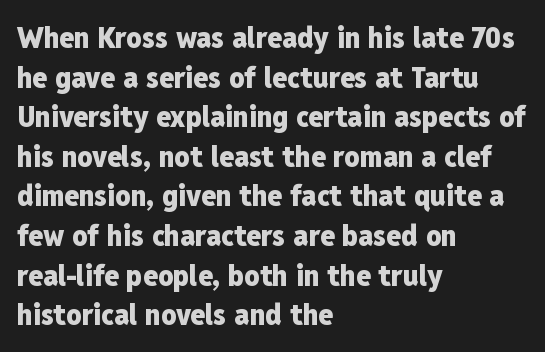
{"serif": "no", "italic": "no", "bold": "yes", "weight": "heavy", "width": "condensed", "stroke_contrast": "low", "x_height": "medium", "monospaced": "no", "underline": "no", "align": "left", "line_spacing": "normal", "line_spacing_ratio": 1.32, "letter_spacing": "normal", "letter_spacing_em": 0.0, "glyph_px": 30}
